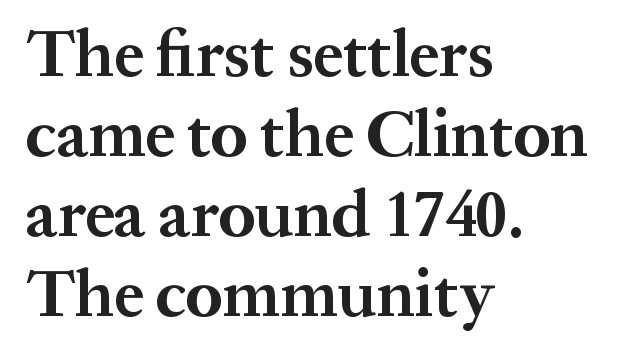
{"serif": "yes", "italic": "no", "bold": "yes", "weight": "bold", "width": "normal", "stroke_contrast": "medium", "x_height": "medium", "monospaced": "no", "underline": "no", "align": "left", "line_spacing_ratio": 1.21, "letter_spacing": "normal", "letter_spacing_em": 0.0, "glyph_px": 66}
